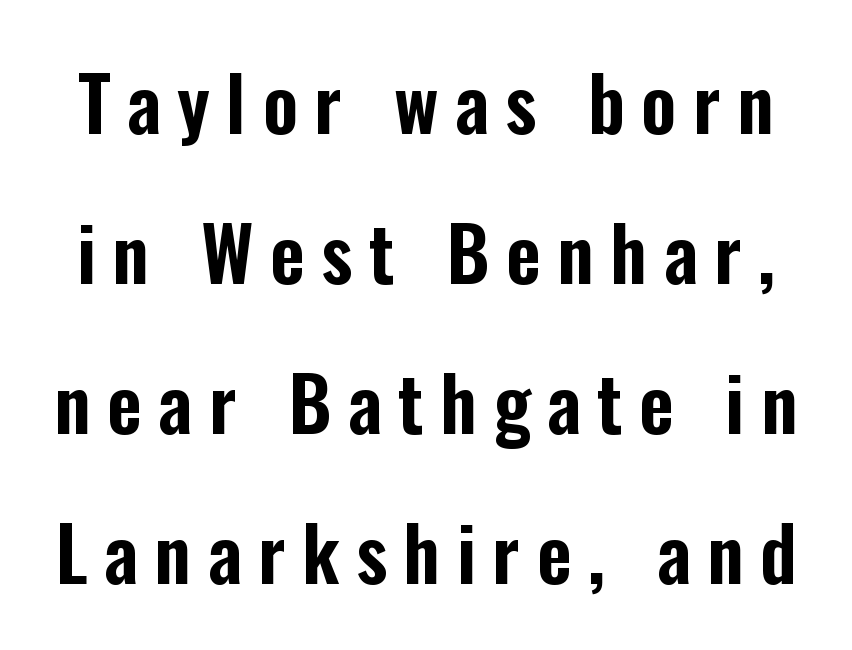
Letterform terminals end flat and unadorned throughout the passage. Letters rest on an invisible, unmarked baseline. Horizontal bands of white between lines are thick stripes. This sample has the flowing, uneven cadence of proportional lettering.
